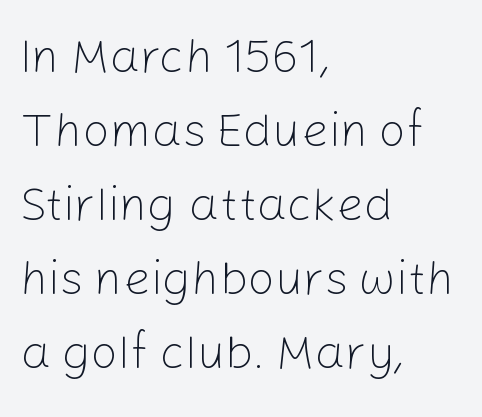
{"serif": "no", "italic": "no", "bold": "no", "weight": "light", "width": "normal", "stroke_contrast": "low", "x_height": "medium", "monospaced": "no", "underline": "no", "align": "left", "line_spacing": "normal", "line_spacing_ratio": 1.54, "letter_spacing": "normal", "letter_spacing_em": 0.0, "glyph_px": 48}
